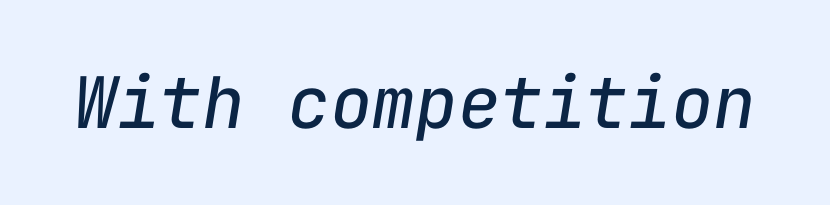
Q: Is the text bold? A: No.
Q: Is the text italic (slanted)? A: Yes, it leans right by about 9 degrees.
Q: Is the text underlined? A: No.
Q: Is the spacing between letters normal or unusually wide? A: Normal.
Q: Width (condensed, normal, or wide)? A: Normal.
Q: Stroke contrast? A: Low.
Q: x-height? A: Medium.
Q: Monospaced? A: Yes.
